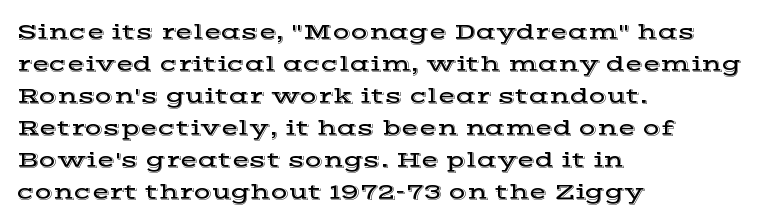
Q: Is the text italic (slanted)? A: No, it is upright.
Q: Is the text underlined? A: No.
Q: How is the paragraph aligned? A: Left-aligned.
Q: Is the spacing between letters normal or unusually wide? A: Normal.
Q: Is the spacing between lines tight, normal or loose? A: Normal.
